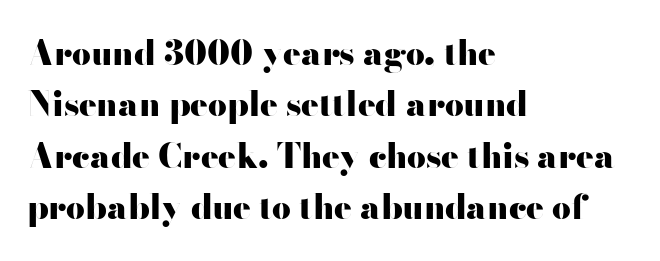
This sample is left-justified, so line endings fall wherever the words run out. Vertically, the passage feels balanced, rows spaced as you'd expect. Nope, not italic — everything's standing straight. Serifs: no, the terminals of the letterforms are clean. This sample has the flowing, uneven cadence of proportional lettering.
